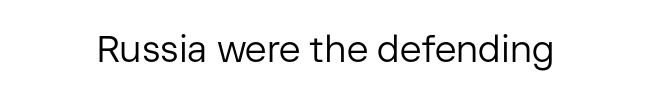
Weight: not bold — regular or lighter. Here the designer chose a conventional face with non-uniform glyph widths. The passage shown is typeset with a sans-serif family. The glyphs are unaccompanied by any horizontal stroke below them. The typography opts for an upright posture over an oblique one. Honestly, the letter spacing is just normal — you wouldn't notice it.
